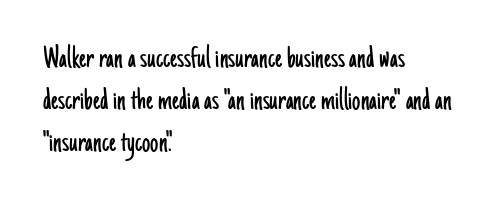
Compared with typical paragraphs, the rows here are spaced about the same. The characters are drawn with everyday or finer stroke widths. Caption: multi-line text, flush left, ragged right. Type without underlining.
